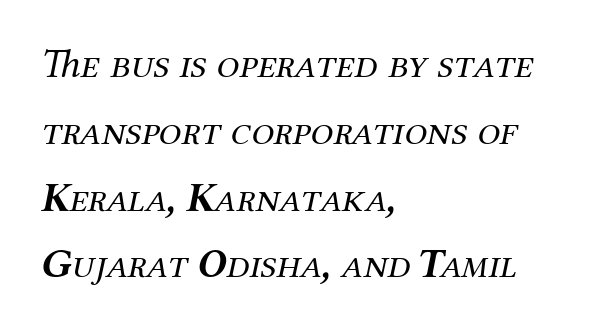
{"serif": "yes", "italic": "yes", "lean": "right", "slant_degrees": 12, "bold": "no", "weight": "regular", "width": "normal", "stroke_contrast": "medium", "x_height": "medium", "monospaced": "no", "underline": "no", "align": "left", "line_spacing": "normal", "line_spacing_ratio": 1.63, "letter_spacing": "normal", "letter_spacing_em": 0.0, "glyph_px": 41}
